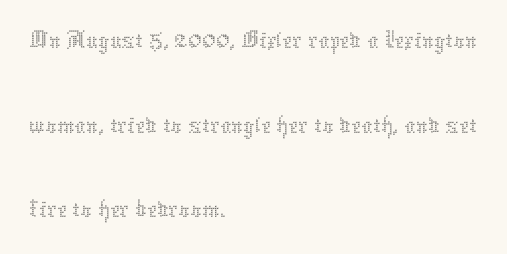
{"italic": "no", "bold": "no", "weight": "thin", "width": "normal", "stroke_contrast": "medium", "x_height": "medium", "monospaced": "no", "underline": "no", "align": "left", "line_spacing": "normal", "line_spacing_ratio": 1.54, "letter_spacing": "normal", "letter_spacing_em": 0.0, "glyph_px": 55}
